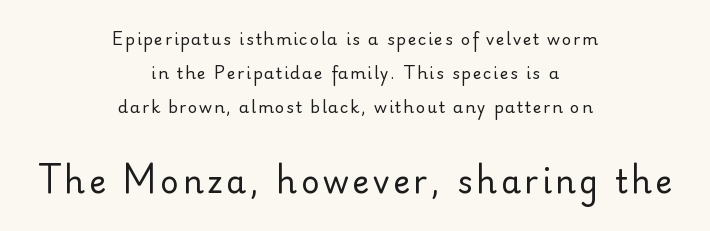
When letters stand straight like this, we call the style roman or upright. No letter is thick-stroked: the sample isn't bold. If you squint, the bottom block still reads clearly — it's the larger of the two. Check where the strokes stop: nothing finishes them off — pure sans. The rendering positions every line midway between the sides.
